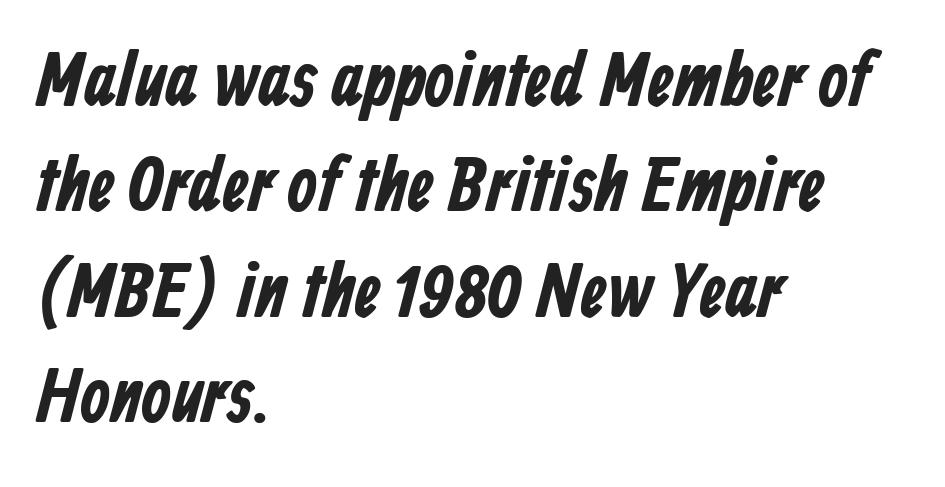
Q: Is the text bold? A: Yes.
Q: Is the typeface a serif or a sans-serif typeface? A: Sans-serif.
Q: Is the text underlined? A: No.
Q: How is the paragraph aligned? A: Left-aligned.
Q: Is the spacing between letters normal or unusually wide? A: Normal.
Q: Is the spacing between lines tight, normal or loose? A: Normal.
Q: Width (condensed, normal, or wide)? A: Condensed.
Q: Stroke contrast? A: Low.
Q: x-height? A: Medium.
Q: Monospaced? A: No.
